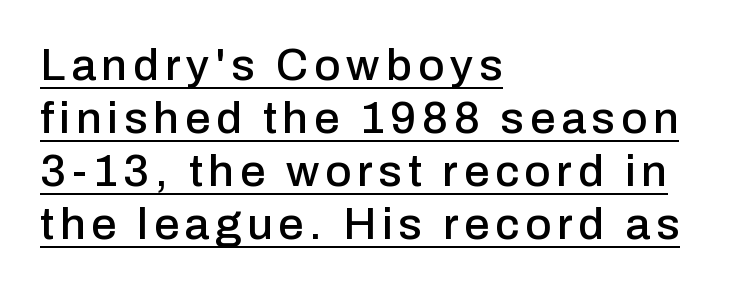
Q: Is the text italic (slanted)? A: No, it is upright.
Q: Is the typeface a serif or a sans-serif typeface? A: Sans-serif.
Q: Is the text underlined? A: Yes.
Q: How is the paragraph aligned? A: Left-aligned.
Q: Width (condensed, normal, or wide)? A: Normal.
Q: Stroke contrast? A: Low.
Q: x-height? A: Medium.
Q: Monospaced? A: No.
